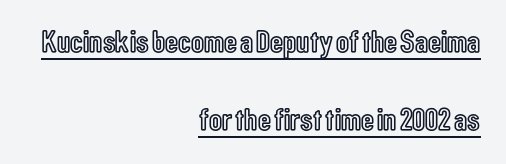
{"italic": "no", "width": "condensed", "x_height": "medium", "monospaced": "no", "underline": "yes", "align": "right", "line_spacing": "loose", "line_spacing_ratio": 2.44, "letter_spacing": "normal", "letter_spacing_em": 0.0, "glyph_px": 32}
